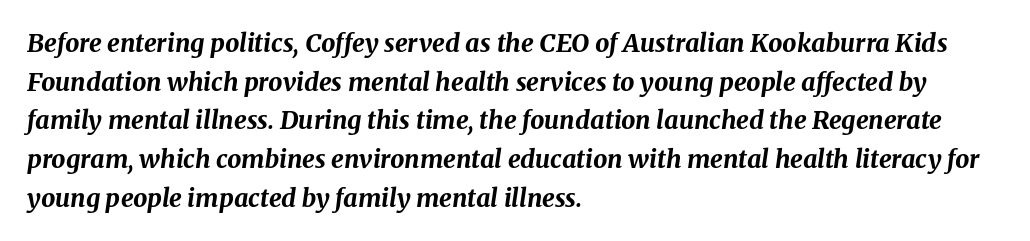
Is the letter spacing exaggerated? No — it looks like the ordinary default. Set as a true bold cut, around the 700 mark. One-word summary of the alignment: left. Underline: absent. The letters are slanted; this is an italic face. Evenly set lines give the paragraph a standard silhouette.
